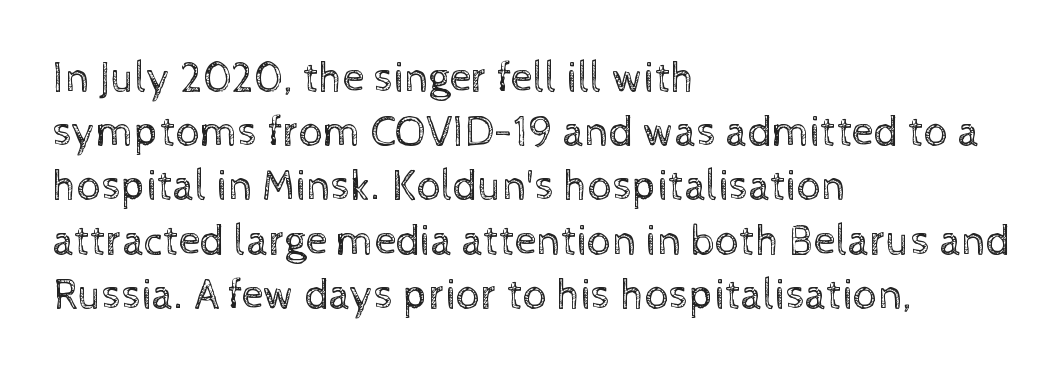
Q: Is the text bold? A: No.
Q: Is the text italic (slanted)? A: No, it is upright.
Q: Is the text underlined? A: No.
Q: How is the paragraph aligned? A: Left-aligned.
Q: Is the spacing between letters normal or unusually wide? A: Normal.
Q: Is the spacing between lines tight, normal or loose? A: Normal.
Q: Width (condensed, normal, or wide)? A: Normal.
Q: x-height? A: Medium.
Q: Monospaced? A: No.
